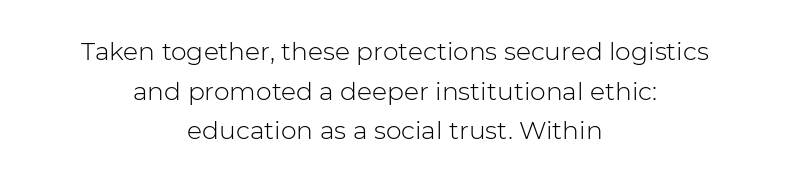
Q: Is the text bold? A: No.
Q: Is the text italic (slanted)? A: No, it is upright.
Q: Is the text underlined? A: No.
Q: How is the paragraph aligned? A: Centered.
Q: Is the spacing between letters normal or unusually wide? A: Normal.
Q: Is the spacing between lines tight, normal or loose? A: Normal.
